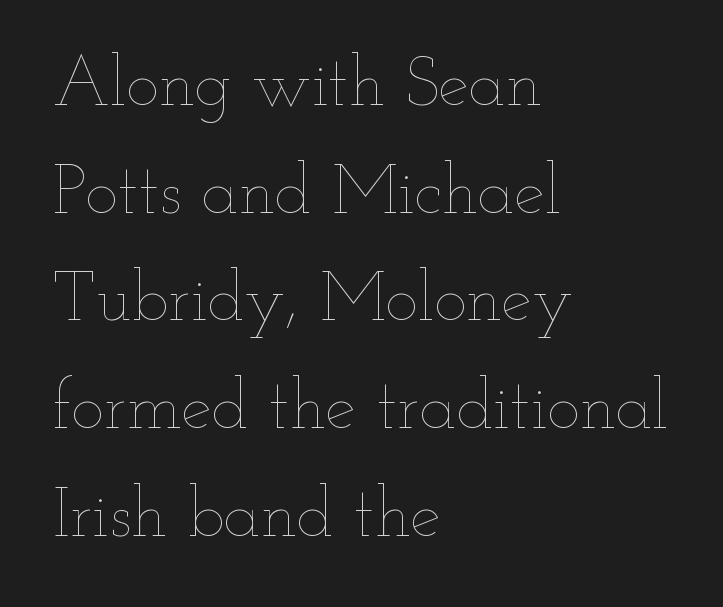
The image shows 69 px thin, wide type, upright; set left-aligned, normal line spacing (1.56x), normal letter spacing, not underlined; low stroke contrast and a small x-height.
